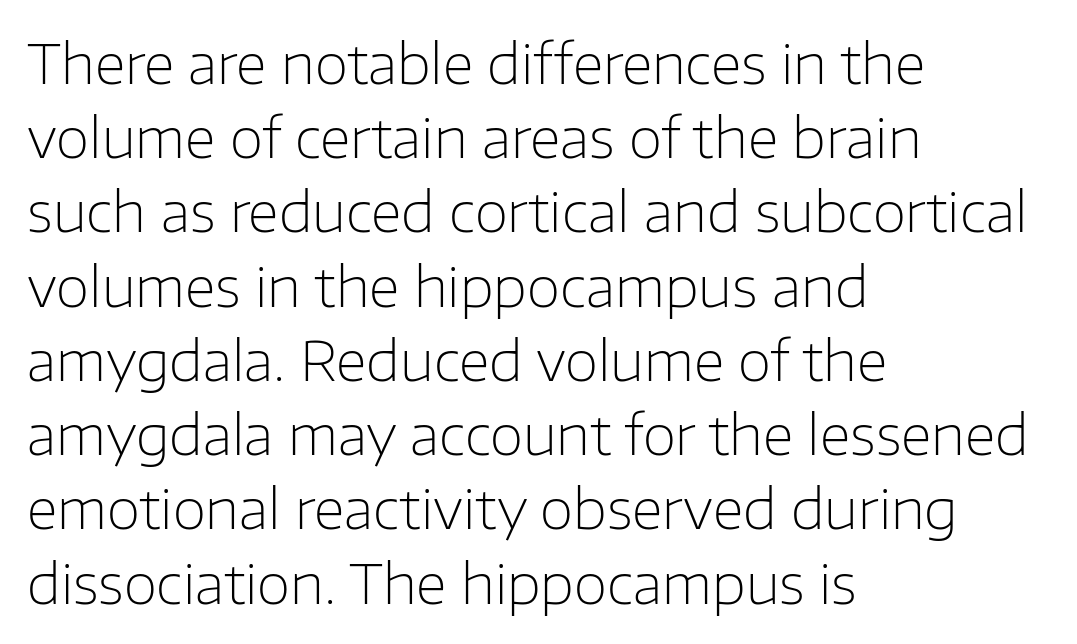
{"serif": "no", "italic": "no", "bold": "no", "weight": "light", "width": "normal", "stroke_contrast": "low", "x_height": "medium", "monospaced": "no", "underline": "no", "align": "left", "line_spacing": "normal", "line_spacing_ratio": 1.35, "letter_spacing": "normal", "letter_spacing_em": 0.0, "glyph_px": 55}
